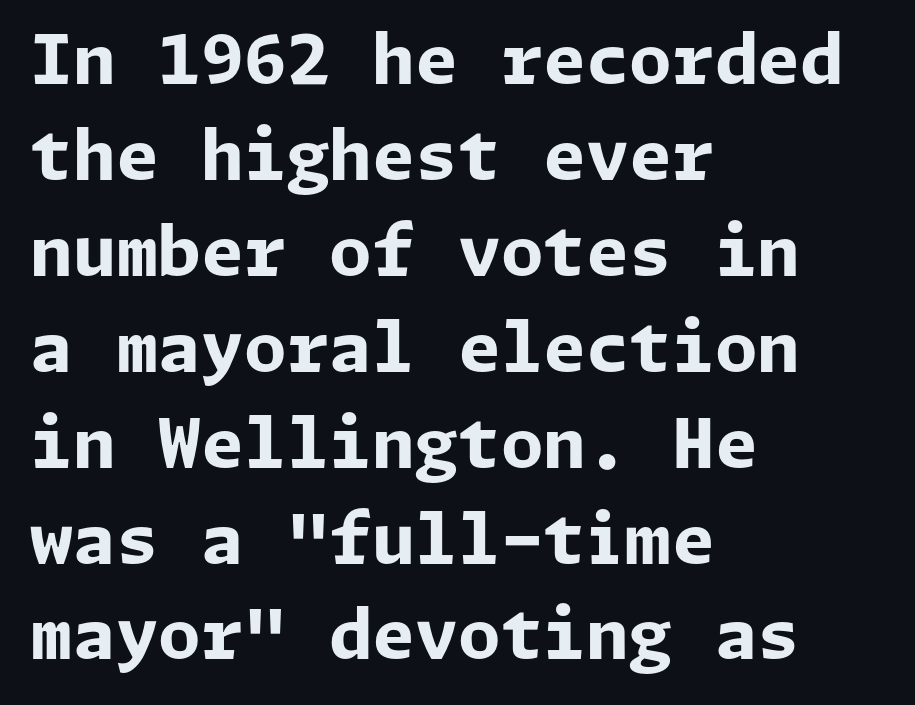
Q: Is the text bold? A: Yes.
Q: Is the text italic (slanted)? A: No, it is upright.
Q: Is the typeface a serif or a sans-serif typeface? A: Sans-serif.
Q: Is the text underlined? A: No.
Q: How is the paragraph aligned? A: Left-aligned.
Q: Is the spacing between letters normal or unusually wide? A: Normal.
Q: Is the spacing between lines tight, normal or loose? A: Normal.
Q: Width (condensed, normal, or wide)? A: Normal.
Q: Stroke contrast? A: Low.
Q: x-height? A: Medium.
